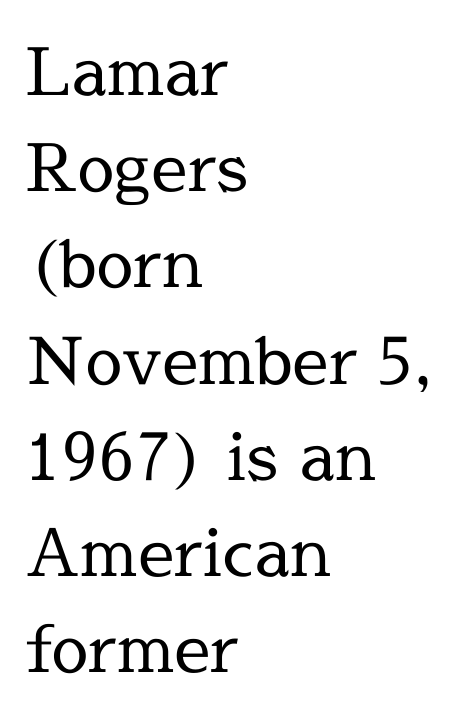
Spacing verdict: proportional, widths tailored to each character. Bold? No — there's no thickening of the strokes. A clean baseline with only descenders dipping below it. Yep, those are serifs on the letters.
